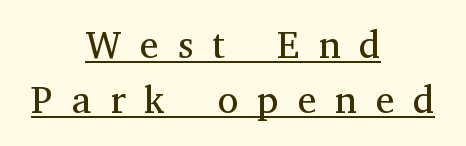
The image shows 38 px regular-weight serif type, upright; set centered, normal line spacing (1.46x), unusually wide letter spacing (+0.5 em), underlined; medium stroke contrast and a medium x-height.
